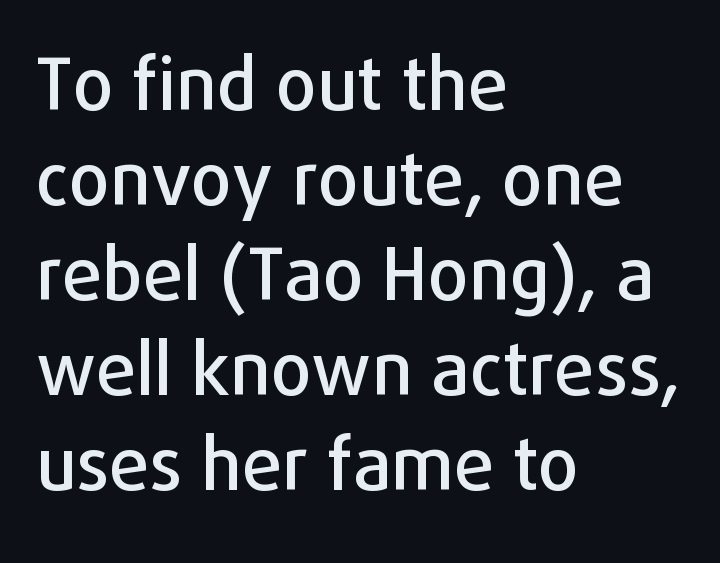
{"serif": "no", "italic": "no", "width": "normal", "stroke_contrast": "low", "x_height": "medium", "monospaced": "no", "underline": "no", "align": "left", "line_spacing": "normal", "line_spacing_ratio": 1.32, "letter_spacing": "normal", "letter_spacing_em": 0.0, "glyph_px": 72}
